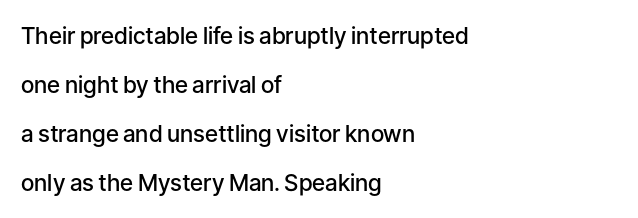
Q: Is the text bold? A: Semi-bold.
Q: Is the text italic (slanted)? A: No, it is upright.
Q: Is the text underlined? A: No.
Q: How is the paragraph aligned? A: Left-aligned.
Q: Is the spacing between letters normal or unusually wide? A: Normal.
Q: Is the spacing between lines tight, normal or loose? A: Loose.
